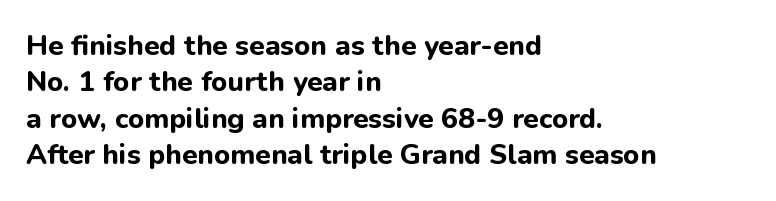
The image shows 28 px bold sans-serif type, upright; set left-aligned, normal line spacing (1.3x), normal letter spacing, not underlined; low stroke contrast and a medium x-height.
